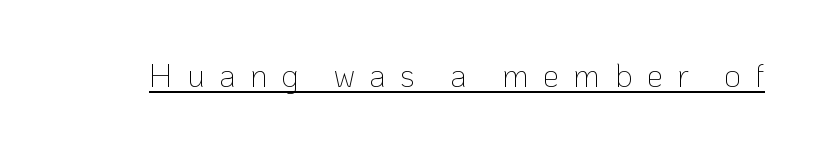
The image shows 33 px thin sans-serif type, upright; set unusually wide letter spacing (+0.42 em), underlined; low stroke contrast and a medium x-height.
